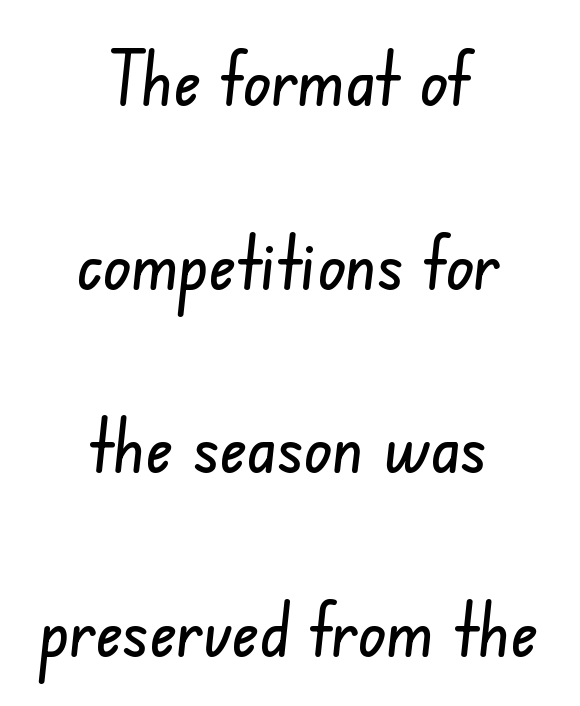
{"serif": "no", "width": "condensed", "stroke_contrast": "low", "x_height": "small", "monospaced": "no", "underline": "no", "align": "center", "line_spacing": "loose", "line_spacing_ratio": 2.48, "letter_spacing": "normal", "letter_spacing_em": 0.0, "glyph_px": 74}
